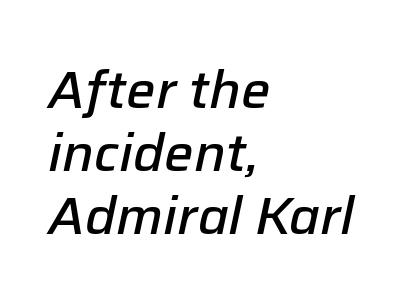
The image shows 52 px semibold type, italic (leaning right); set left-aligned, line spacing 1.21x, normal letter spacing, not underlined; low stroke contrast and a medium x-height.
